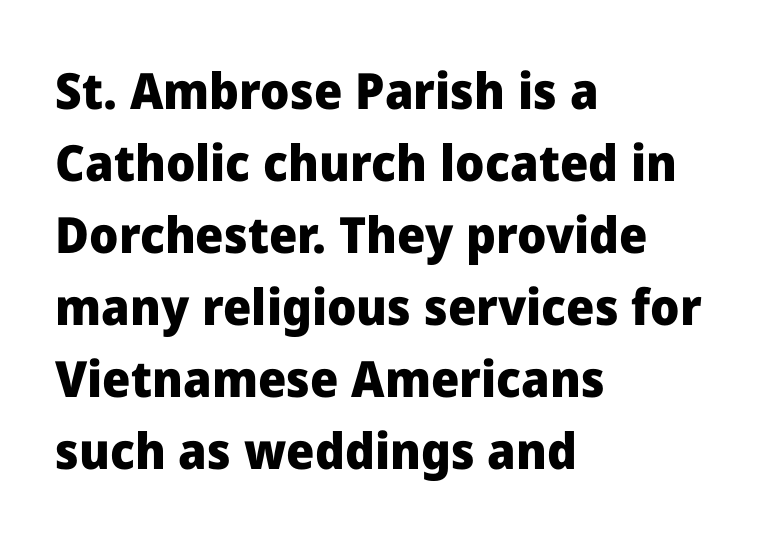
Vertically, the passage feels balanced, rows spaced as you'd expect. The letters advance in unequal steps, a hallmark of proportional type. There is no visible air inserted between adjacent glyphs. Quick note: underline off.
